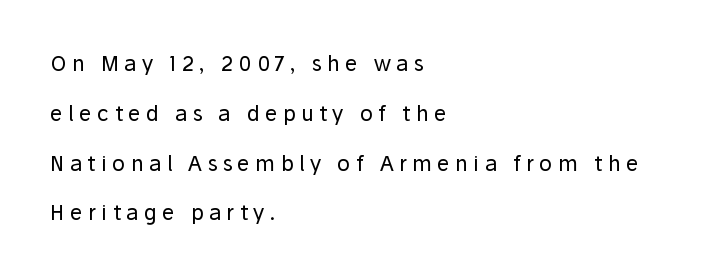
Q: Is the text bold? A: No.
Q: Is the text italic (slanted)? A: No, it is upright.
Q: Is the text underlined? A: No.
Q: How is the paragraph aligned? A: Left-aligned.
Q: Is the spacing between letters normal or unusually wide? A: Unusually wide.
Q: Is the spacing between lines tight, normal or loose? A: Loose.
